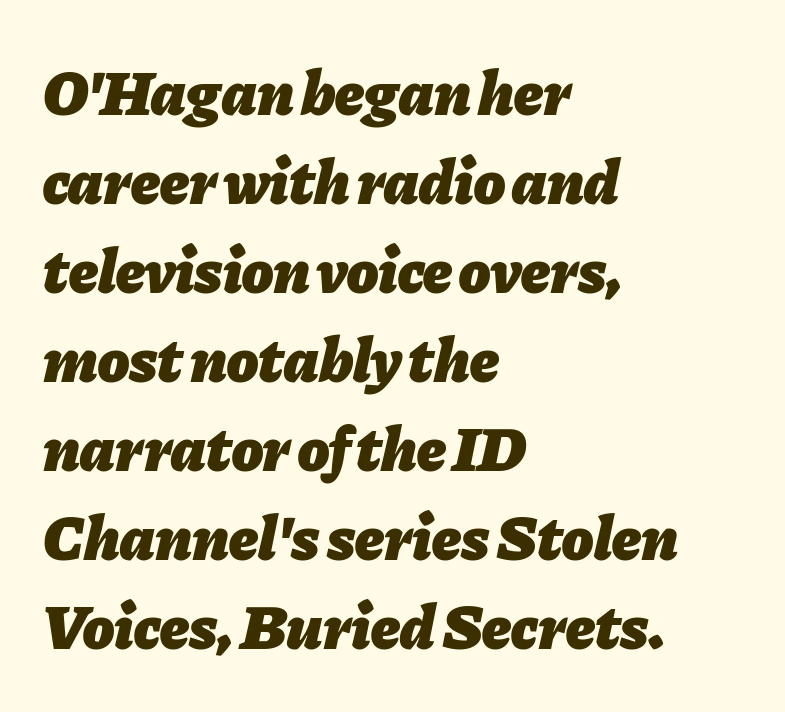
These lines stack with their left ends in a neat column. The rendering applies a slant to the glyphs. The passage shown is typed in a proportional face where columns would drift. This rendering features lettering with no underline. The rendering uses a moderate line-height, typical for paragraphs. Spacing between characters is what you'd get straight out of the box.
